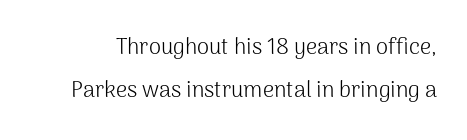
This rendering features lettering with no underline. Characters follow at the spacing the type designer built in. Bold? No — there's no thickening of the strokes. The letters stand straight up with perfectly vertical stems. Leading is clearly above the norm, producing a sparse column.
